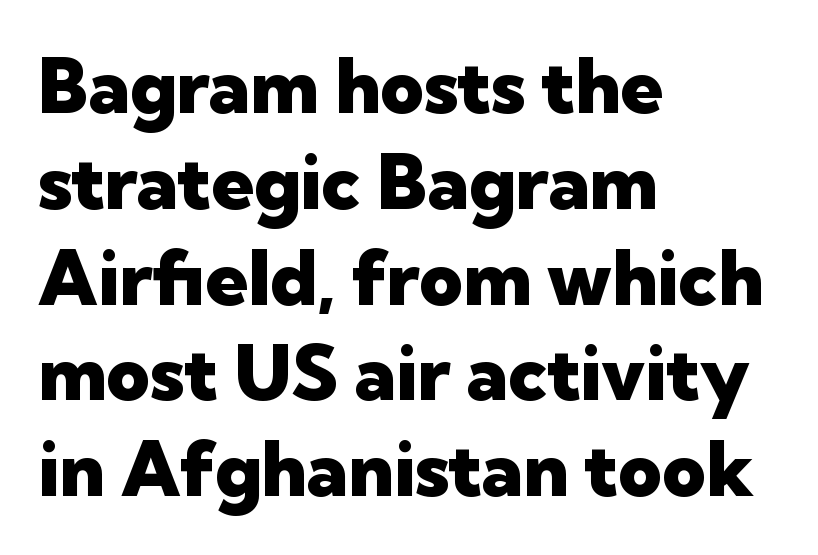
Leading matches the norm, producing a regular column. Decoration check: the copy has no underline. Pretty heavy lettering here — definitely bold. Nothing unusual about the tracking: characters are spaced as the font intends. No feet cap the strokes, marking this as sans-serif type. Do the characters align in a grid? No, the font is proportional.
